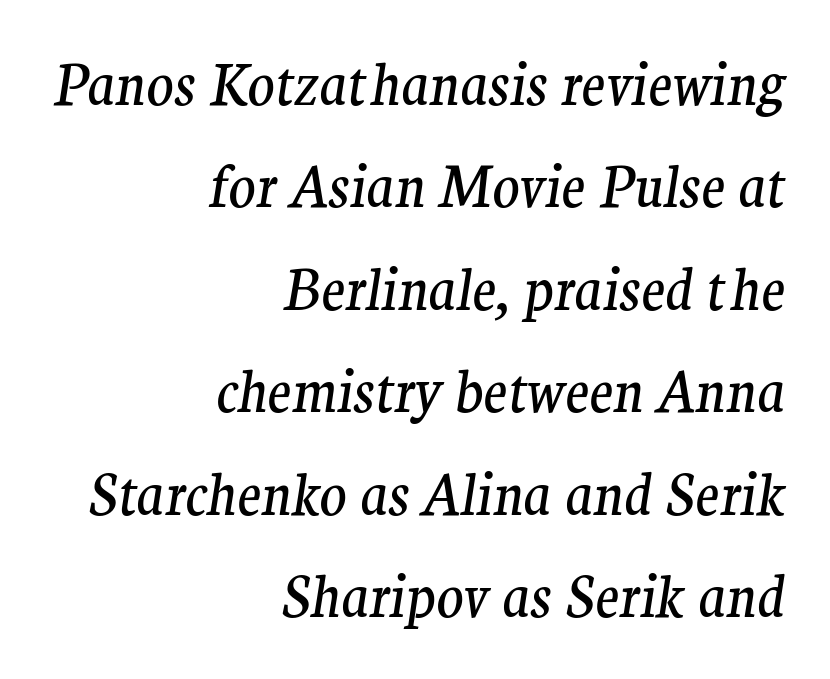
Q: Is the text bold? A: No.
Q: Is the text italic (slanted)? A: Yes, it leans right by about 9 degrees.
Q: Is the typeface a serif or a sans-serif typeface? A: Serif.
Q: Is the text underlined? A: No.
Q: How is the paragraph aligned? A: Right-aligned.
Q: Is the spacing between letters normal or unusually wide? A: Normal.
Q: Width (condensed, normal, or wide)? A: Normal.
Q: Stroke contrast? A: Medium.
Q: x-height? A: Medium.
Q: Monospaced? A: No.
